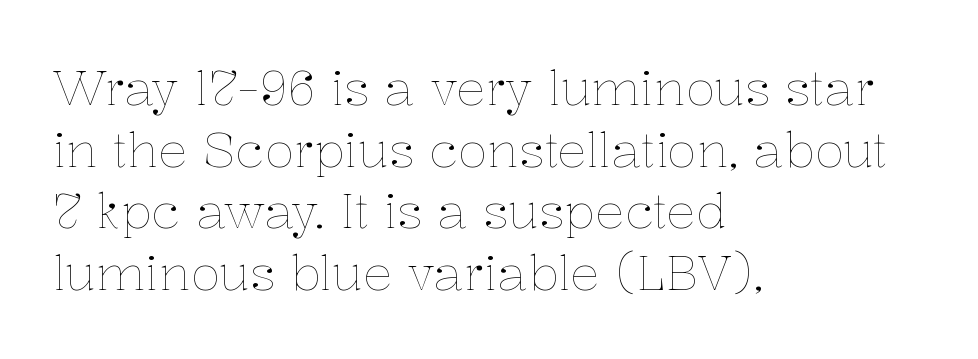
There is no visible air inserted between adjacent glyphs. These lines are set flush left with a ragged right edge. Just letters on the line, the space beneath them empty. Each stroke keeps to a modest, everyday thickness or less. Here the designer chose a conventional face with non-uniform glyph widths.
